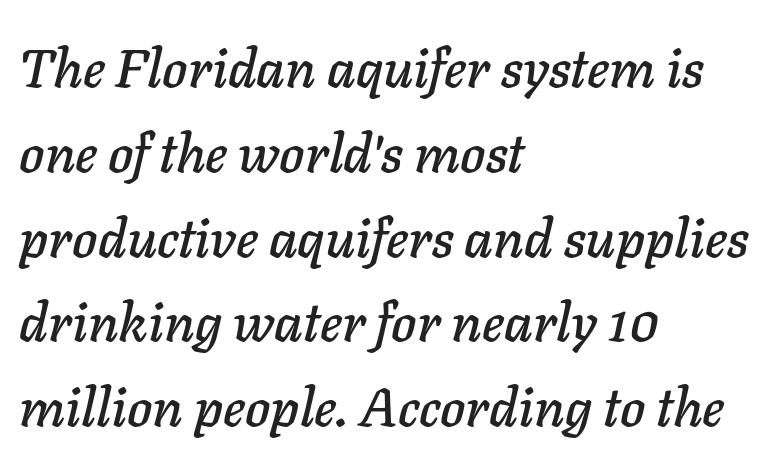
The image shows 54 px text type, italic (leaning right); set left-aligned, normal line spacing (1.57x), normal letter spacing, not underlined; low stroke contrast and a medium x-height.
